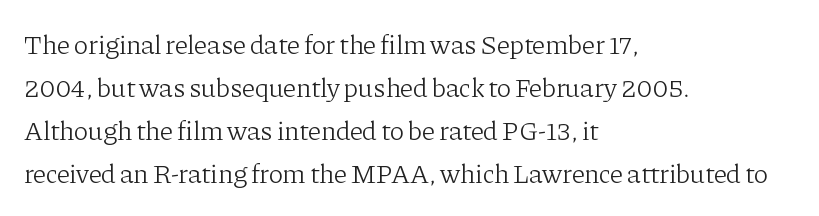
Line beginnings align vertically; line endings do not. Quick note: not italic, upright. No chunkiness to these letters — they're not bold. Default kerning and tracking; the words read as compact shapes.
